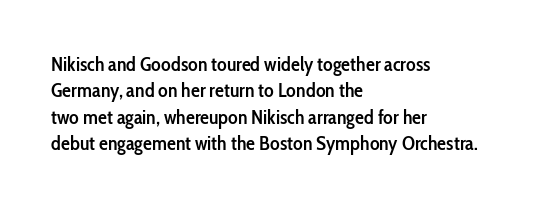
Q: Is the text bold? A: Semi-bold.
Q: Is the text italic (slanted)? A: No, it is upright.
Q: Is the text underlined? A: No.
Q: How is the paragraph aligned? A: Left-aligned.
Q: Is the spacing between letters normal or unusually wide? A: Normal.
Q: Is the spacing between lines tight, normal or loose? A: Normal.
